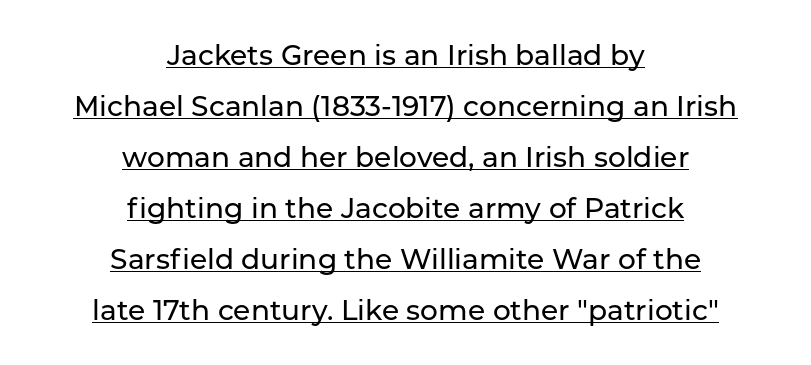
{"serif": "no", "italic": "no", "width": "normal", "stroke_contrast": "low", "x_height": "medium", "monospaced": "no", "underline": "yes", "align": "center", "line_spacing_ratio": 1.82, "letter_spacing": "normal", "letter_spacing_em": 0.0, "glyph_px": 28}
